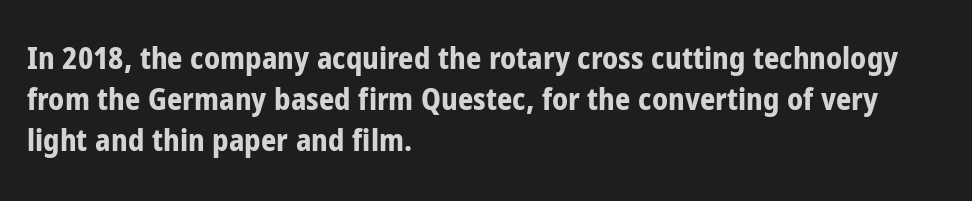
Q: Is the text bold? A: Yes.
Q: Is the text italic (slanted)? A: No, it is upright.
Q: Is the typeface a serif or a sans-serif typeface? A: Sans-serif.
Q: Is the text underlined? A: No.
Q: How is the paragraph aligned? A: Left-aligned.
Q: Is the spacing between letters normal or unusually wide? A: Normal.
Q: Is the spacing between lines tight, normal or loose? A: Normal.
Q: Width (condensed, normal, or wide)? A: Condensed.
Q: Stroke contrast? A: Low.
Q: x-height? A: Medium.
Q: Monospaced? A: No.
